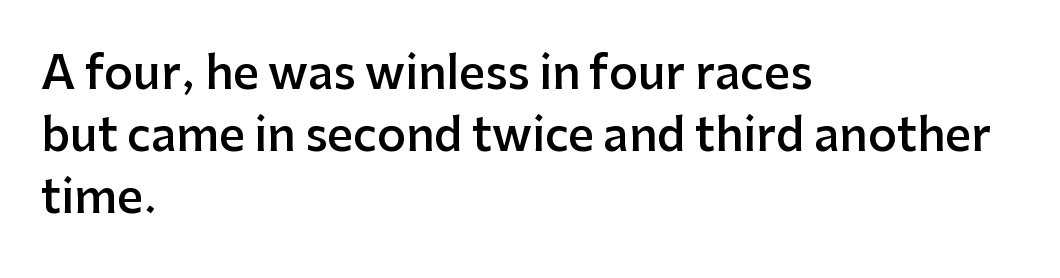
The image shows 45 px semibold sans-serif type, upright; set left-aligned, normal line spacing (1.38x), normal letter spacing, not underlined; low stroke contrast and a medium x-height.
